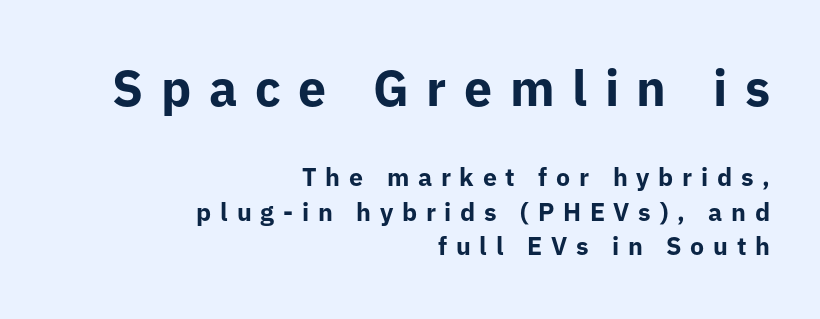
{"serif": "no", "italic": "no", "bold": "yes", "weight": "bold", "width": "normal", "stroke_contrast": "low", "x_height": "medium", "monospaced": "no", "underline": "no", "align": "right", "line_spacing": "normal", "line_spacing_ratio": 1.37, "letter_spacing": "wide", "letter_spacing_em": 0.35, "larger_block": "first", "size_ratio": 2.0, "glyph_px": 50}
